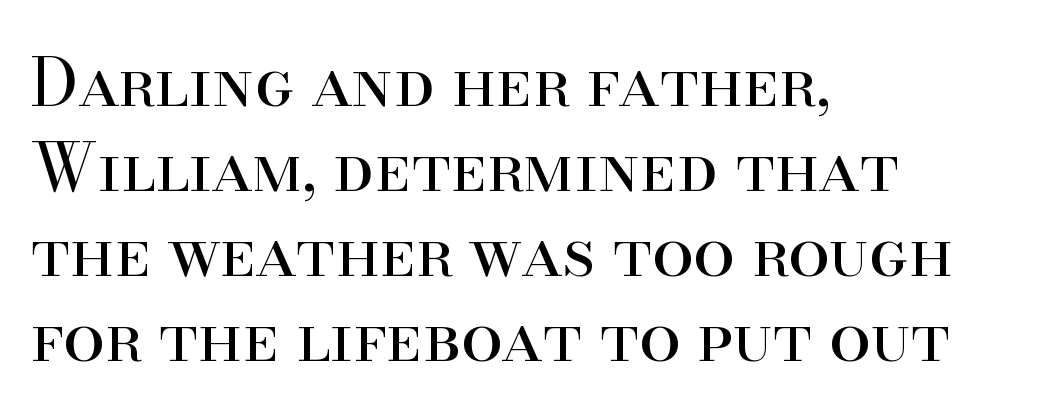
Check the space under the baseline: it is left empty. Teacher's note: observe the even left margin — that is flush-left alignment. The strokes carry an ordinary text weight at most. I'd call this a serif setting — the letters wear small feet.
